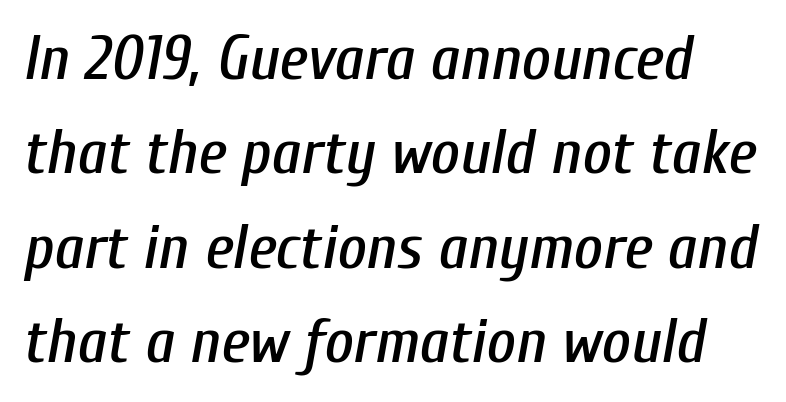
Nobody touched the tracking dial on this one. Does the leading feel generous? No, just average. Is the type slanted? Yes — the strokes lean at a clear angle. You could not count columns in this text — the font is proportionally spaced.
